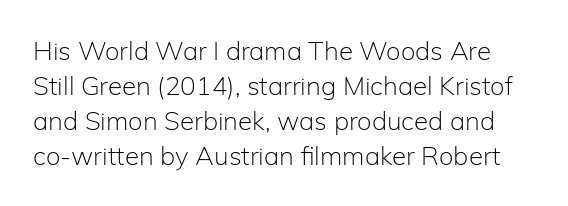
Q: Is the text bold? A: No.
Q: Is the text italic (slanted)? A: No, it is upright.
Q: Is the text underlined? A: No.
Q: Is the spacing between letters normal or unusually wide? A: Normal.
Q: Is the spacing between lines tight, normal or loose? A: Normal.
